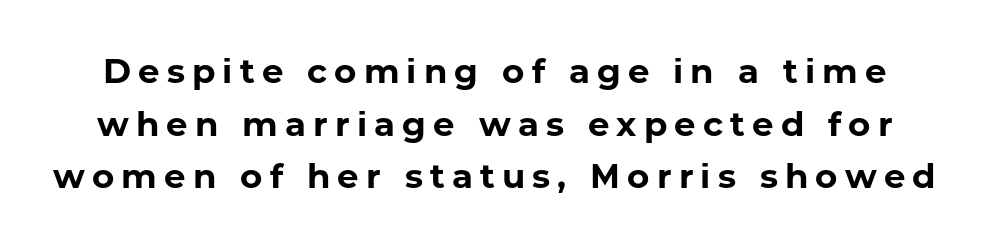
Q: Is the text bold? A: Yes.
Q: Is the text italic (slanted)? A: No, it is upright.
Q: Is the typeface a serif or a sans-serif typeface? A: Sans-serif.
Q: Is the text underlined? A: No.
Q: Is the spacing between letters normal or unusually wide? A: Unusually wide.
Q: Is the spacing between lines tight, normal or loose? A: Normal.
Q: Width (condensed, normal, or wide)? A: Normal.
Q: Stroke contrast? A: Low.
Q: x-height? A: Medium.
Q: Monospaced? A: No.
